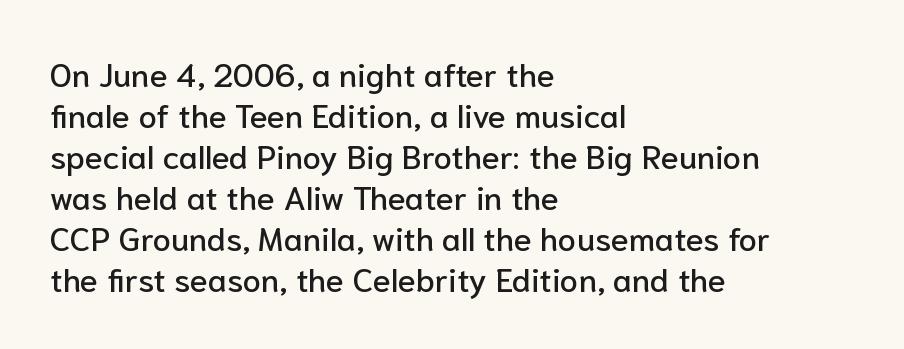
Q: Is the text italic (slanted)? A: No, it is upright.
Q: Is the typeface a serif or a sans-serif typeface? A: Sans-serif.
Q: Is the text underlined? A: No.
Q: How is the paragraph aligned? A: Left-aligned.
Q: Is the spacing between letters normal or unusually wide? A: Normal.
Q: Width (condensed, normal, or wide)? A: Normal.
Q: Stroke contrast? A: Low.
Q: x-height? A: Medium.
Q: Monospaced? A: No.
